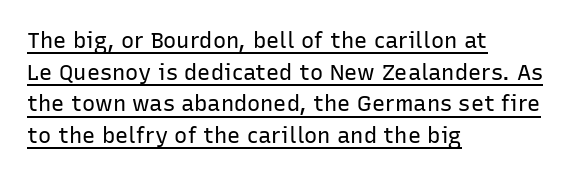
The image shows 22 px text type, upright; set left-aligned, normal line spacing (1.44x), normal letter spacing, underlined.
